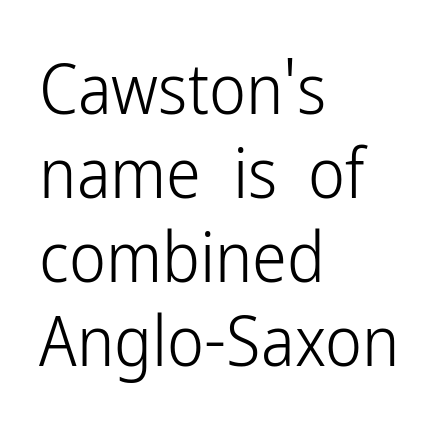
{"serif": "no", "italic": "no", "bold": "no", "weight": "light", "width": "condensed", "stroke_contrast": "low", "x_height": "medium", "monospaced": "no", "underline": "no", "align": "left", "line_spacing_ratio": 1.2, "letter_spacing": "normal", "letter_spacing_em": 0.0, "glyph_px": 70}
